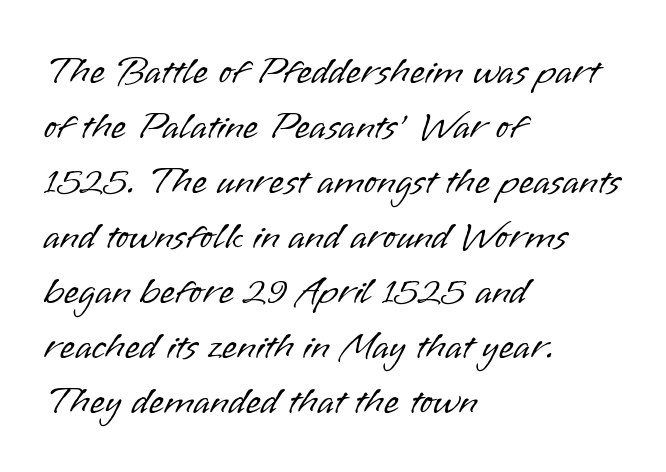
Q: Is the text bold? A: No.
Q: Is the text italic (slanted)? A: Yes.
Q: Is the typeface a serif or a sans-serif typeface? A: Sans-serif.
Q: Is the text underlined? A: No.
Q: How is the paragraph aligned? A: Left-aligned.
Q: Is the spacing between letters normal or unusually wide? A: Normal.
Q: Is the spacing between lines tight, normal or loose? A: Normal.
Q: Width (condensed, normal, or wide)? A: Normal.
Q: Stroke contrast? A: Low.
Q: x-height? A: Small.
Q: Monospaced? A: No.
